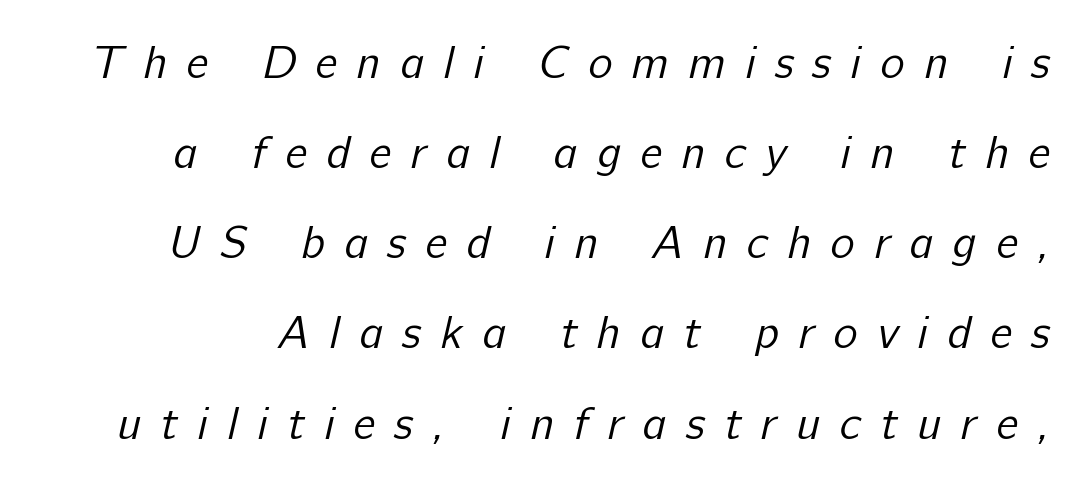
Q: Is the text bold? A: No.
Q: Is the typeface a serif or a sans-serif typeface? A: Sans-serif.
Q: Is the text underlined? A: No.
Q: Is the spacing between letters normal or unusually wide? A: Unusually wide.
Q: Is the spacing between lines tight, normal or loose? A: Loose.
Q: Width (condensed, normal, or wide)? A: Normal.
Q: Stroke contrast? A: Low.
Q: x-height? A: Medium.
Q: Monospaced? A: No.
